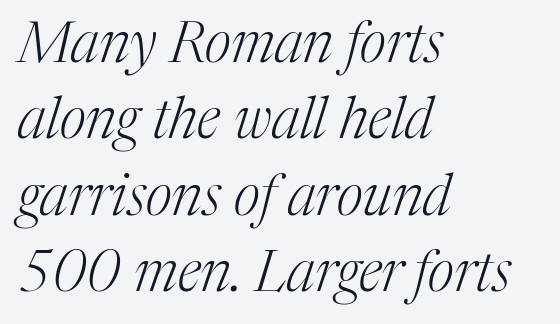
There's an unmistakable incline to the writing here. Each word holds together tightly as a unit, with standard inter-letter gaps. Classification — serif. On a weight scale, this lands at 450 or below. The paragraph shown leans on its left margin. The glyphs are unaccompanied by any horizontal stroke below them.
